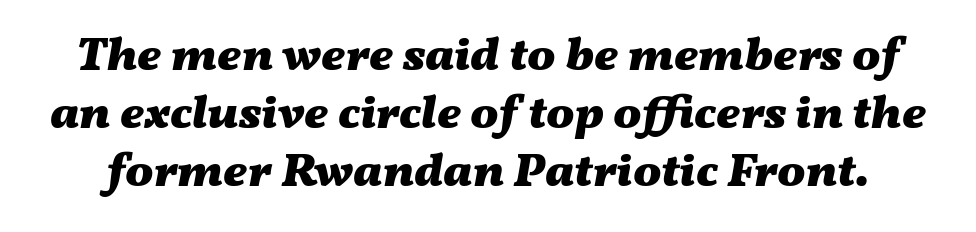
Q: Is the text bold? A: Yes.
Q: Is the text italic (slanted)? A: Yes, it leans right by about 11 degrees.
Q: Is the text underlined? A: No.
Q: Is the spacing between letters normal or unusually wide? A: Normal.
Q: Width (condensed, normal, or wide)? A: Wide.
Q: Stroke contrast? A: Medium.
Q: x-height? A: Medium.
Q: Monospaced? A: No.
